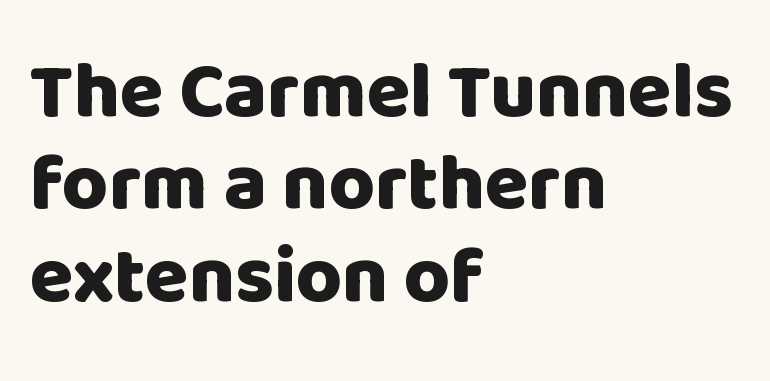
Varying glyph widths throughout — classic text-font behaviour. Typesetter's note: full bold, strokes at maximum text heaviness. The compositor pushed each line to the left boundary. Vertical strokes here are truly vertical. Words appear dense and cohesive because spacing is normal.
